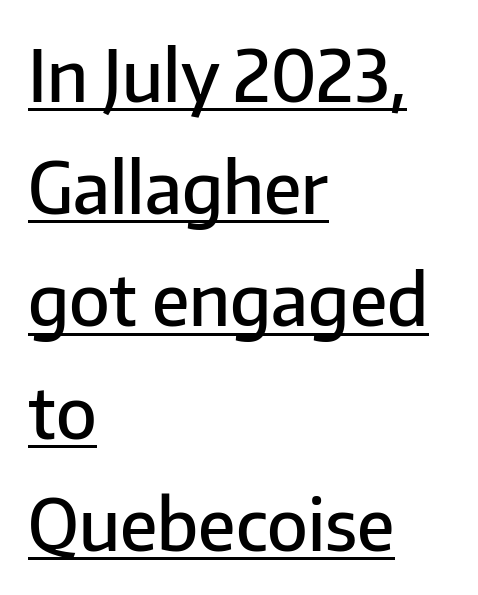
The image shows 71 px semibold sans-serif type, upright; set left-aligned, normal line spacing (1.58x), normal letter spacing, underlined; low stroke contrast and a medium x-height.
